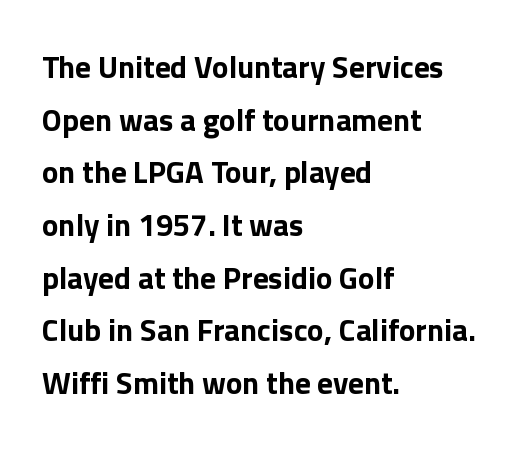
A normal amount of white space separates one row of letters from the next. A typesetter would label this face a sans. The lettering stays uniformly vertical, giving the passage a roman look. A clean baseline with only descenders dipping below it.
